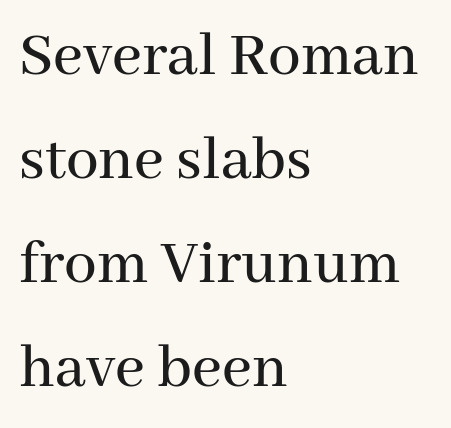
The image shows 65 px serif type, upright; set left-aligned, normal line spacing (1.6x), normal letter spacing, not underlined; medium stroke contrast and a medium x-height.
